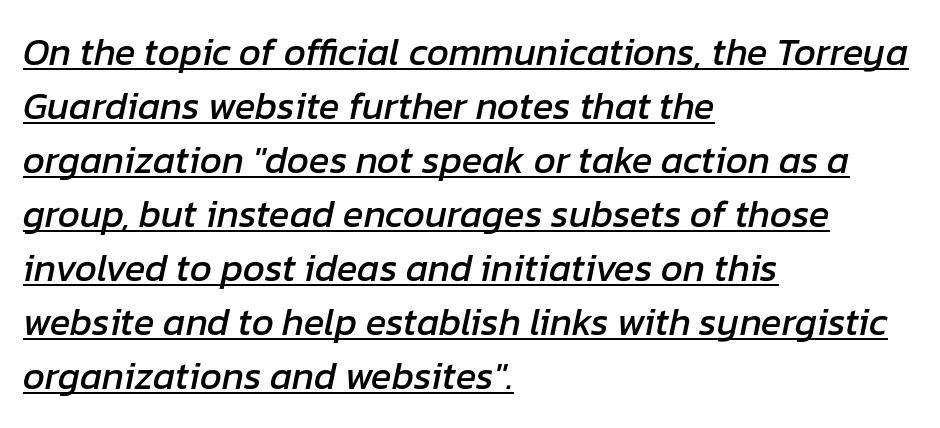
Vertically, the passage feels balanced, rows spaced as you'd expect. A typesetter would mark this as italic. The string is rendered with underlining switched on. In CSS terms this would be text-align: left. The letters advance in unequal steps, a hallmark of proportional type.
